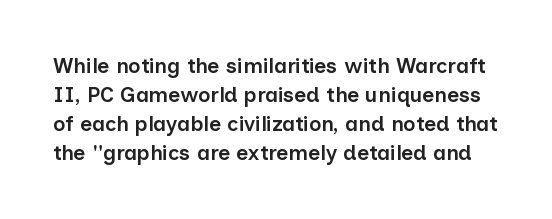
The image shows 21 px text type, upright; set normal line spacing (1.38x), normal letter spacing, not underlined.
